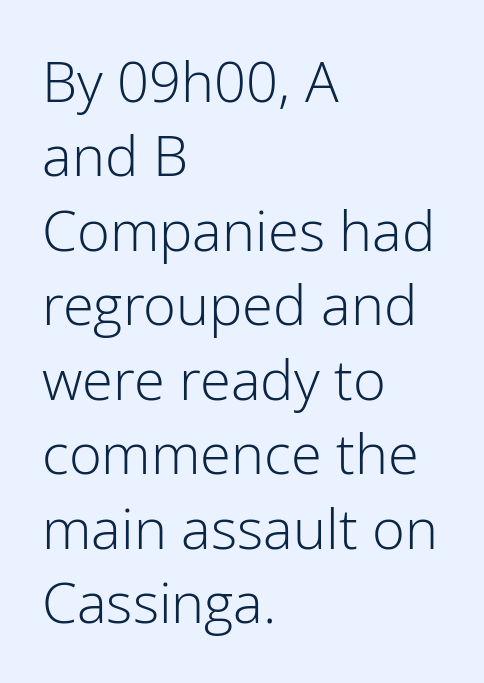
Q: Is the text bold? A: No.
Q: Is the text italic (slanted)? A: No, it is upright.
Q: Is the typeface a serif or a sans-serif typeface? A: Sans-serif.
Q: Is the text underlined? A: No.
Q: How is the paragraph aligned? A: Left-aligned.
Q: Is the spacing between letters normal or unusually wide? A: Normal.
Q: Is the spacing between lines tight, normal or loose? A: Normal.
Q: Width (condensed, normal, or wide)? A: Normal.
Q: Stroke contrast? A: Low.
Q: x-height? A: Medium.
Q: Monospaced? A: No.
